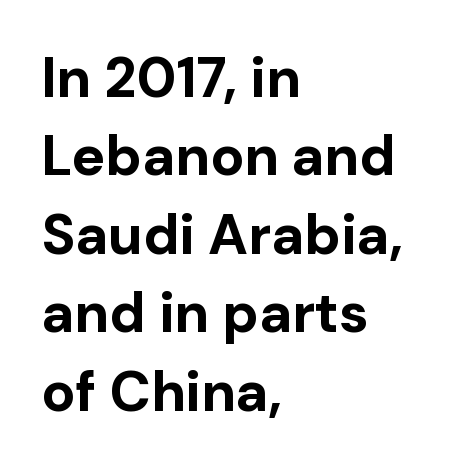
The image shows 56 px bold sans-serif type, upright; set left-aligned, normal line spacing (1.4x), normal letter spacing, not underlined; low stroke contrast and a medium x-height.
